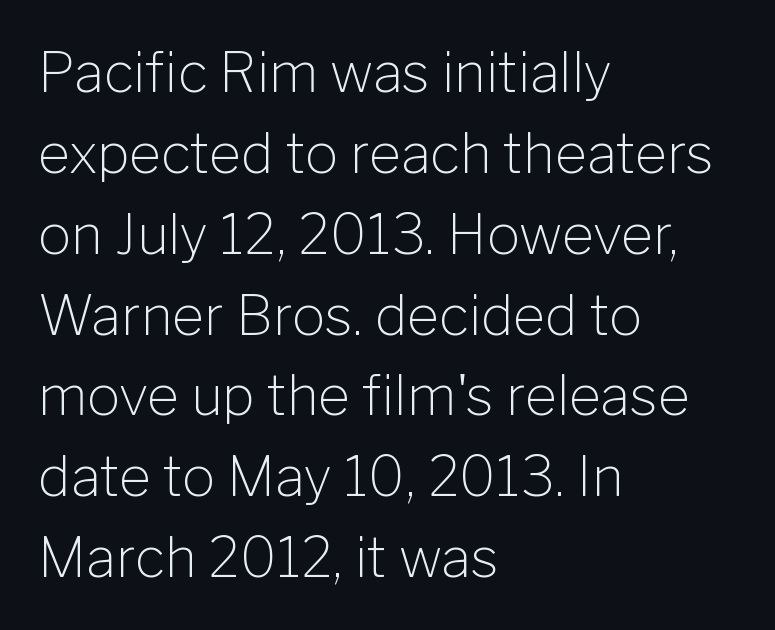
{"serif": "no", "italic": "no", "bold": "no", "weight": "light", "width": "normal", "stroke_contrast": "low", "x_height": "medium", "monospaced": "no", "underline": "no", "align": "left", "line_spacing": "normal", "line_spacing_ratio": 1.47, "letter_spacing": "normal", "letter_spacing_em": 0.0, "glyph_px": 55}
